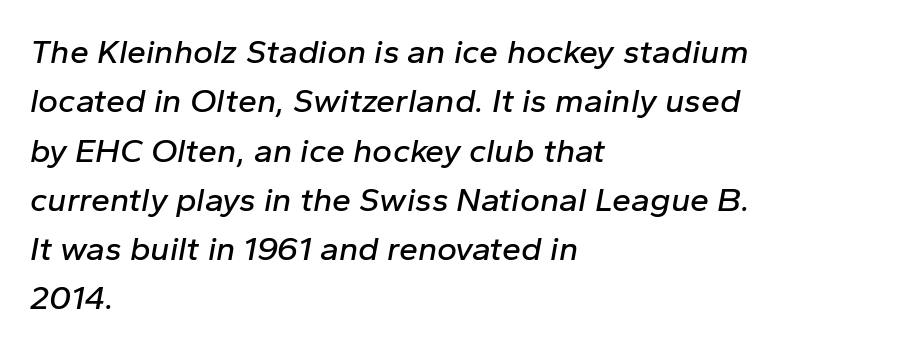
Notice how the stems are inclined rather than vertical — that's the hallmark of italics. The gaps between neighbouring characters are ordinary and unremarkable. The space between consecutive lines is moderate. Lines of text with bare space underneath. Looks like regular typesetting: each glyph gets only the width it needs. Leftover space on each line is placed entirely after the last word.
